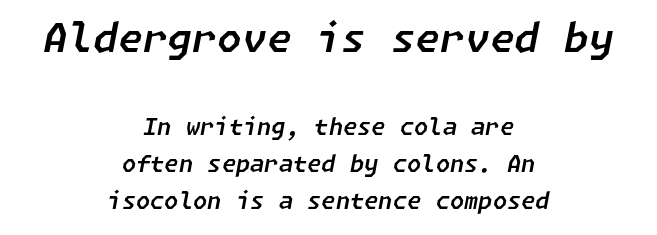
The composition opens big and finishes small. Leftover space on each line is divided equally before and after the words. The glyphs are unaccompanied by any horizontal stroke below them. Students, observe: this is what conventionally led text looks like.
